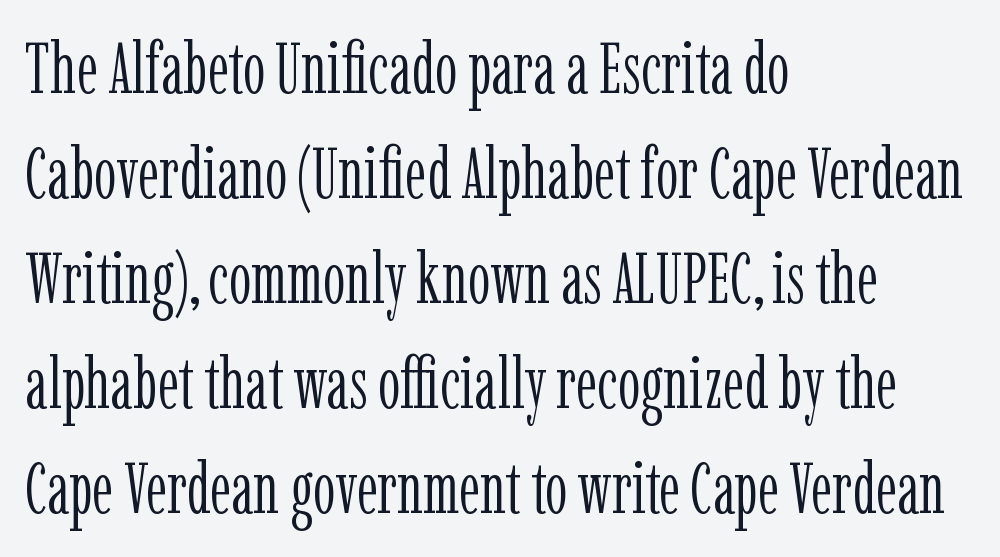
{"serif": "yes", "italic": "no", "bold": "no", "weight": "light", "width": "condensed", "stroke_contrast": "low", "x_height": "medium", "monospaced": "no", "underline": "no", "align": "left", "line_spacing": "normal", "line_spacing_ratio": 1.48, "letter_spacing": "normal", "letter_spacing_em": 0.0, "glyph_px": 71}
